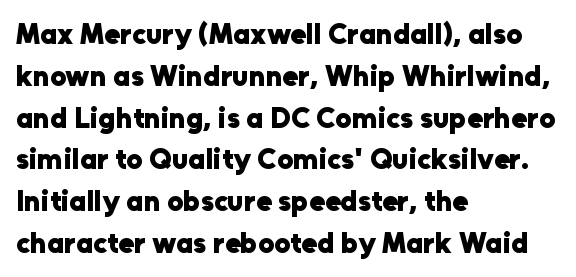
Q: Is the text bold? A: Yes.
Q: Is the text italic (slanted)? A: No, it is upright.
Q: Is the typeface a serif or a sans-serif typeface? A: Sans-serif.
Q: Is the text underlined? A: No.
Q: How is the paragraph aligned? A: Left-aligned.
Q: Is the spacing between letters normal or unusually wide? A: Normal.
Q: Is the spacing between lines tight, normal or loose? A: Normal.
Q: Width (condensed, normal, or wide)? A: Normal.
Q: Stroke contrast? A: Low.
Q: x-height? A: Medium.
Q: Monospaced? A: No.
